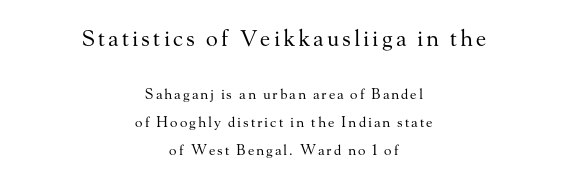
Italic? Not at all — the glyphs are vertical. The passage shown begins with its larger block and ends with its smaller one. Descenders hang freely into open space. The typeface has the unassuming heft of standard copy or less. Notice how the passage keeps no hard edge, just a central spine.
